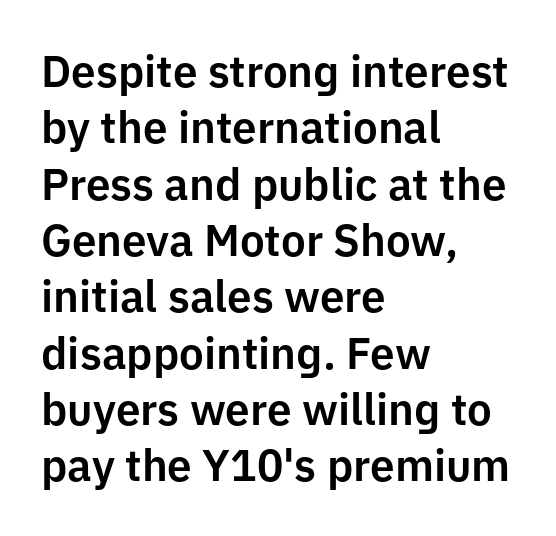
{"serif": "no", "italic": "no", "width": "normal", "stroke_contrast": "low", "x_height": "medium", "monospaced": "no", "underline": "no", "align": "left", "line_spacing": "normal", "line_spacing_ratio": 1.28, "letter_spacing": "normal", "letter_spacing_em": 0.0, "glyph_px": 44}
